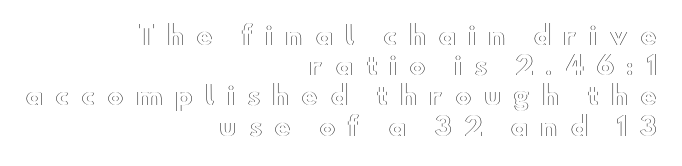
{"italic": "no", "underline": "no", "align": "right", "line_spacing_ratio": 1.21, "letter_spacing": "wide", "letter_spacing_em": 0.47, "glyph_px": 25}
